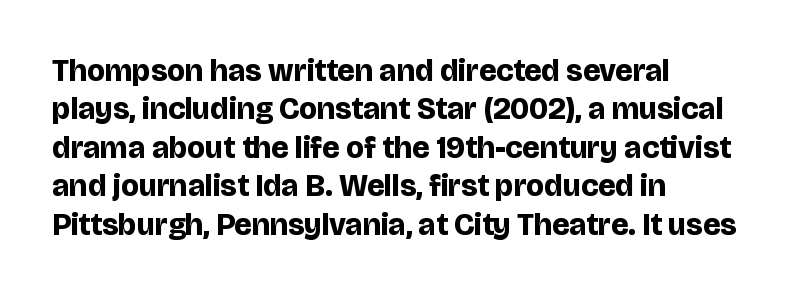
{"serif": "no", "italic": "no", "bold": "yes", "weight": "bold", "width": "normal", "stroke_contrast": "low", "x_height": "large", "monospaced": "no", "underline": "no", "align": "left", "line_spacing_ratio": 1.24, "letter_spacing": "normal", "letter_spacing_em": 0.0, "glyph_px": 31}
